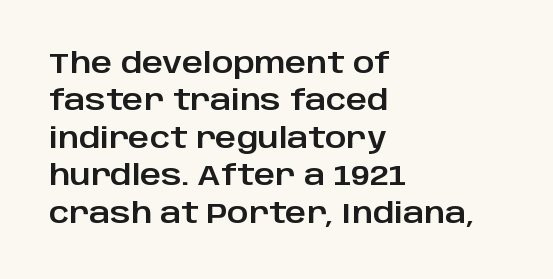
Q: Is the text italic (slanted)? A: No, it is upright.
Q: Is the typeface a serif or a sans-serif typeface? A: Sans-serif.
Q: Is the text underlined? A: No.
Q: How is the paragraph aligned? A: Left-aligned.
Q: Is the spacing between letters normal or unusually wide? A: Normal.
Q: Is the spacing between lines tight, normal or loose? A: Normal.
Q: Width (condensed, normal, or wide)? A: Normal.
Q: Stroke contrast? A: Low.
Q: x-height? A: Large.
Q: Monospaced? A: No.
